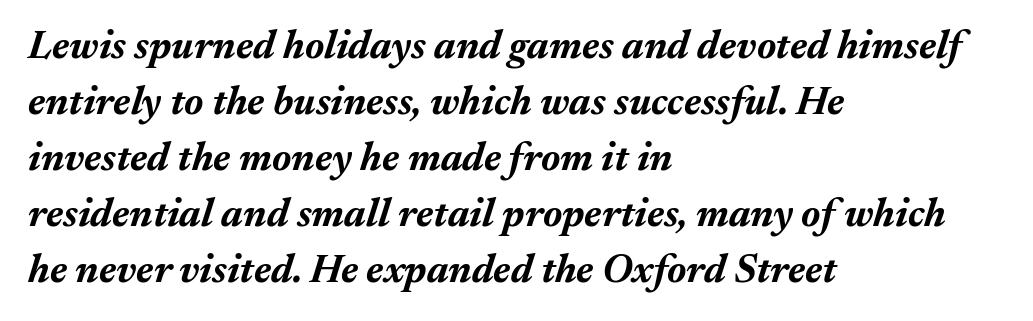
{"italic": "yes", "lean": "right", "slant_degrees": 17, "bold": "yes", "weight": "bold", "width": "normal", "stroke_contrast": "medium", "x_height": "medium", "monospaced": "no", "underline": "no", "align": "left", "line_spacing": "normal", "line_spacing_ratio": 1.4, "letter_spacing": "normal", "letter_spacing_em": 0.0, "glyph_px": 40}
